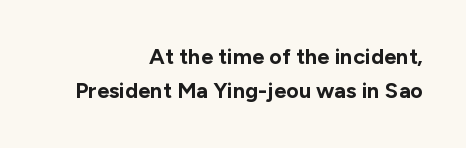
Q: Is the text bold? A: Yes.
Q: Is the text italic (slanted)? A: No, it is upright.
Q: Is the text underlined? A: No.
Q: How is the paragraph aligned? A: Right-aligned.
Q: Is the spacing between letters normal or unusually wide? A: Normal.
Q: Is the spacing between lines tight, normal or loose? A: Normal.
